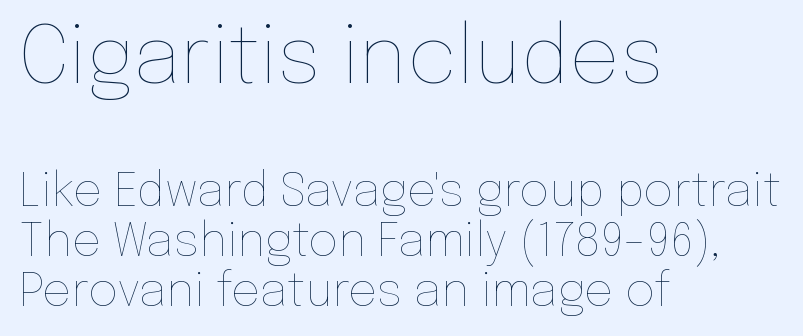
Q: Is the text bold? A: No.
Q: Is the text italic (slanted)? A: No, it is upright.
Q: Is the text underlined? A: No.
Q: How is the paragraph aligned? A: Left-aligned.
Q: Is the spacing between letters normal or unusually wide? A: Normal.
Q: Is the spacing between lines tight, normal or loose? A: Tight.
Q: Which block of text is set in a larger size, the first (top) or the second (bottom)? A: The first (top) one.
Q: Width (condensed, normal, or wide)? A: Normal.
Q: Stroke contrast? A: Low.
Q: x-height? A: Medium.
Q: Monospaced? A: No.
